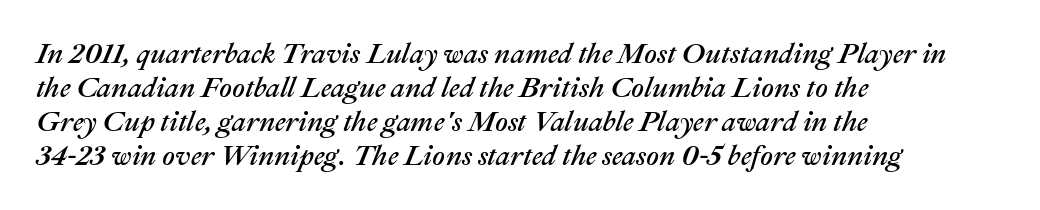
Designer's note — italics engaged. Notice how the passage keeps a crisp vertical edge on the left only. The space directly below the letters is spotless. The face used here is proportionally spaced, like ordinary book or web type. Nothing unusual about the tracking: characters are spaced as the font intends.
